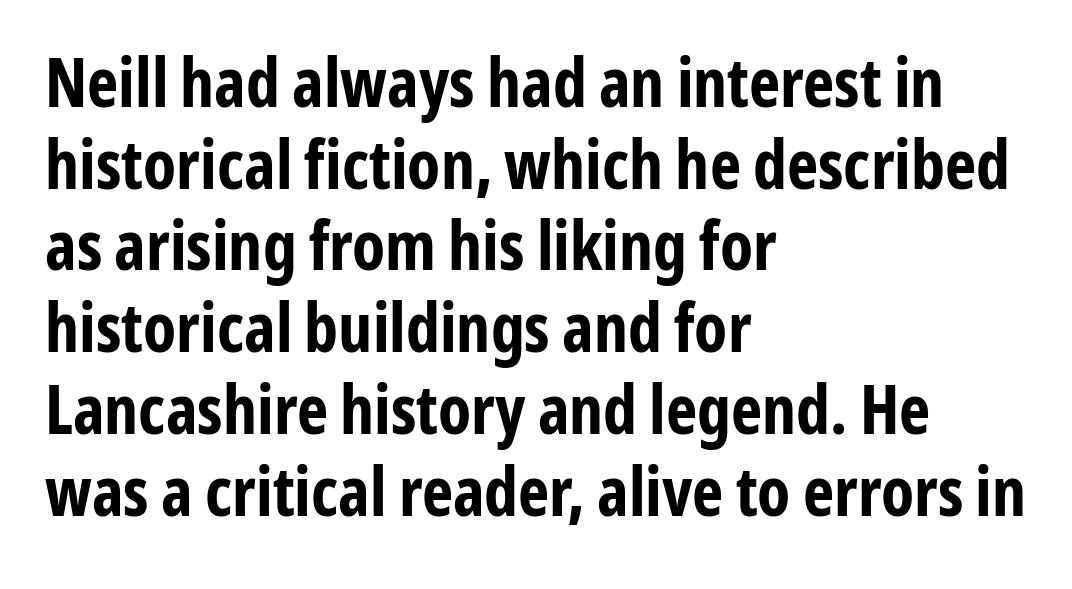
The image shows 67 px bold, condensed sans-serif type, upright; set left-aligned, line spacing 1.22x, normal letter spacing, not underlined; low stroke contrast and a medium x-height.
